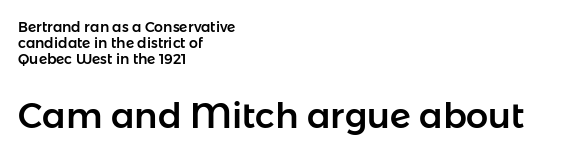
Q: Is the text italic (slanted)? A: No, it is upright.
Q: Is the typeface a serif or a sans-serif typeface? A: Sans-serif.
Q: Is the text underlined? A: No.
Q: How is the paragraph aligned? A: Left-aligned.
Q: Is the spacing between letters normal or unusually wide? A: Normal.
Q: Is the spacing between lines tight, normal or loose? A: Tight.
Q: Which block of text is set in a larger size, the first (top) or the second (bottom)? A: The second (bottom) one.
Q: Width (condensed, normal, or wide)? A: Normal.
Q: Stroke contrast? A: Low.
Q: x-height? A: Medium.
Q: Monospaced? A: No.
